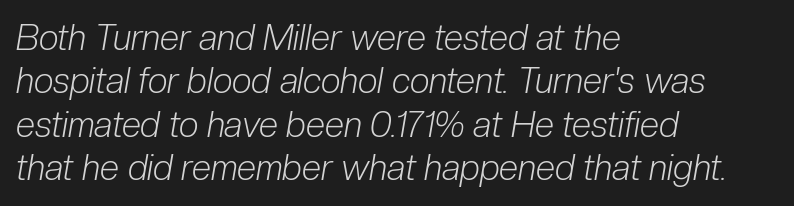
The image shows 35 px light, condensed type, italic (leaning right); set left-aligned, line spacing 1.24x, normal letter spacing, not underlined; low stroke contrast and a medium x-height.
